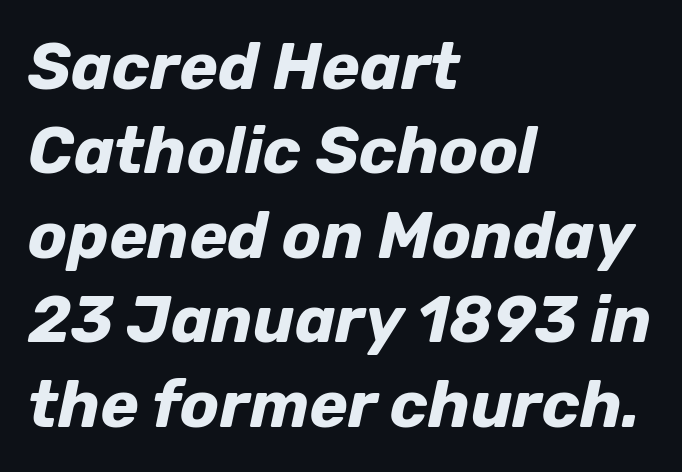
Yep, that's italic — everything's leaning. The strip under each line holds only bare page. What weight is shown? A full bold with thick strokes. Evenly set lines give the paragraph a standard silhouette. The passage is arranged the way most books set body copy — flush left. Varying glyph widths throughout — classic text-font behaviour.
